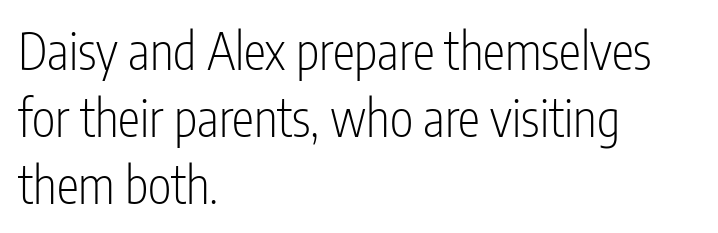
{"serif": "no", "italic": "no", "bold": "no", "weight": "light", "width": "condensed", "stroke_contrast": "low", "x_height": "medium", "monospaced": "no", "underline": "no", "align": "left", "line_spacing": "normal", "line_spacing_ratio": 1.34, "letter_spacing": "normal", "letter_spacing_em": 0.0, "glyph_px": 50}
